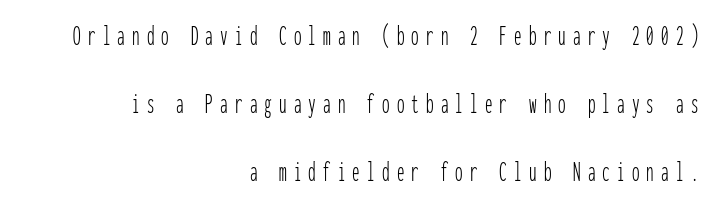
Q: Is the text bold? A: No.
Q: Is the text italic (slanted)? A: No, it is upright.
Q: Is the typeface a serif or a sans-serif typeface? A: Sans-serif.
Q: Is the text underlined? A: No.
Q: How is the paragraph aligned? A: Right-aligned.
Q: Is the spacing between letters normal or unusually wide? A: Unusually wide.
Q: Is the spacing between lines tight, normal or loose? A: Loose.
Q: Width (condensed, normal, or wide)? A: Condensed.
Q: Stroke contrast? A: Low.
Q: x-height? A: Medium.
Q: Monospaced? A: Yes.
